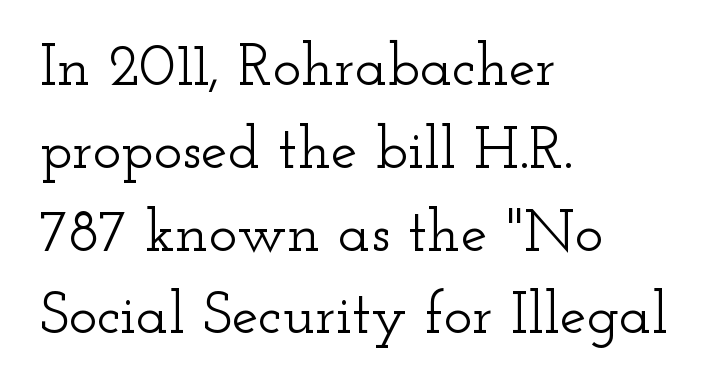
The image shows 60 px wide serif type, upright; set left-aligned, normal line spacing (1.38x), normal letter spacing, not underlined; low stroke contrast and a small x-height.
